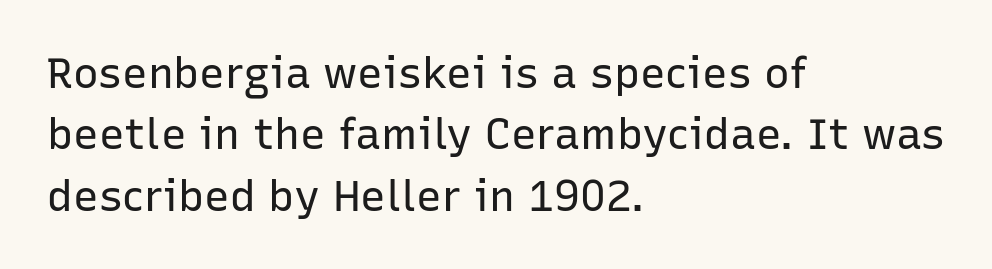
The image shows 43 px regular-weight sans-serif type, upright; set left-aligned, normal line spacing (1.43x), normal letter spacing, not underlined; low stroke contrast and a medium x-height.
